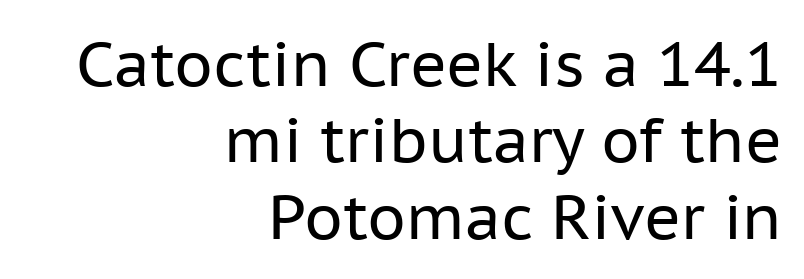
The image shows 62 px regular-weight sans-serif type, upright; set right-aligned, line spacing 1.23x, normal letter spacing, not underlined; low stroke contrast and a medium x-height.
